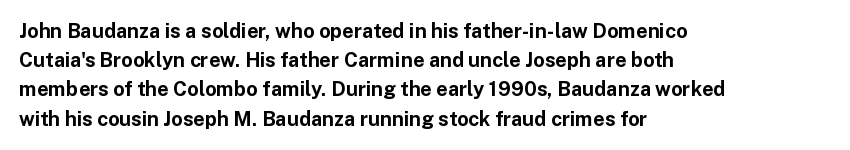
{"italic": "no", "bold": "yes", "underline": "no", "align": "left", "line_spacing": "normal", "line_spacing_ratio": 1.46, "letter_spacing": "normal", "letter_spacing_em": 0.0, "glyph_px": 20}
